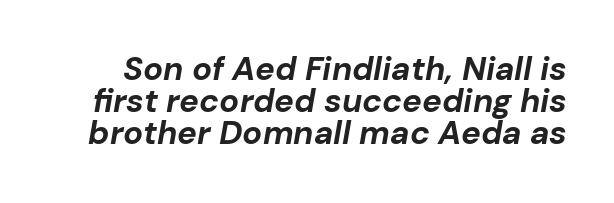
The image shows 33 px bold type, italic (leaning right); set tight line spacing (0.97x), normal letter spacing, not underlined; low stroke contrast and a medium x-height.
